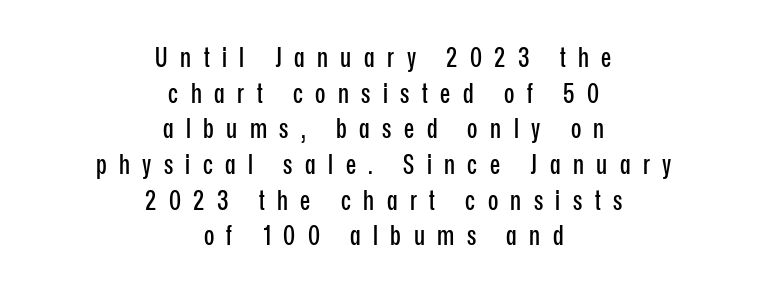
Q: Is the text italic (slanted)? A: No, it is upright.
Q: Is the text underlined? A: No.
Q: How is the paragraph aligned? A: Centered.
Q: Is the spacing between letters normal or unusually wide? A: Unusually wide.
Q: Is the spacing between lines tight, normal or loose? A: Normal.
